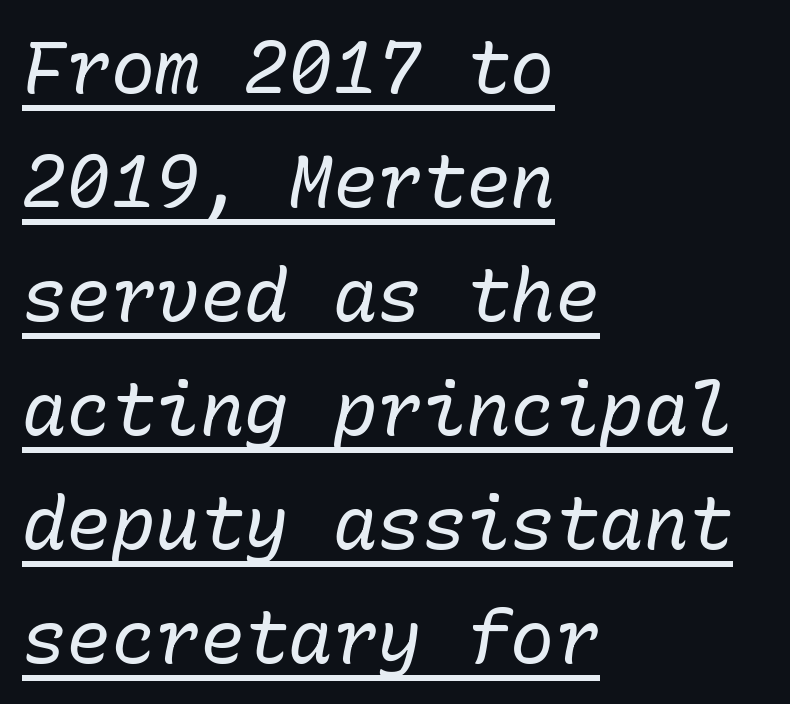
{"italic": "yes", "lean": "right", "slant_degrees": 10, "bold": "no", "weight": "regular", "width": "normal", "stroke_contrast": "low", "x_height": "medium", "monospaced": "yes", "underline": "yes", "align": "left", "line_spacing": "normal", "line_spacing_ratio": 1.54, "letter_spacing": "normal", "letter_spacing_em": 0.0, "glyph_px": 74}
